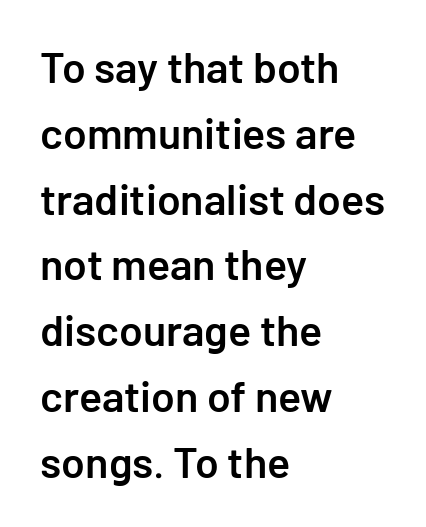
The image shows 43 px semibold sans-serif type, upright; set left-aligned, normal line spacing (1.53x), normal letter spacing, not underlined; low stroke contrast and a medium x-height.
